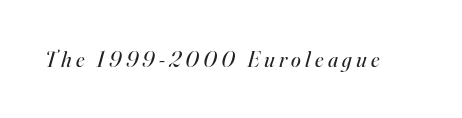
The image shows 22 px text type, italic (leaning right); set unusually wide letter spacing (+0.2 em), not underlined.
